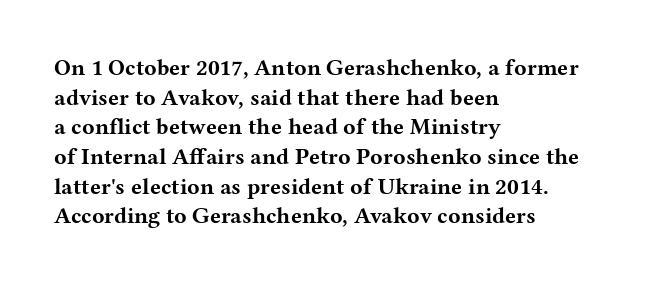
Is there any slant? The stems are plumb. Nothing unusual about the tracking: characters are spaced as the font intends. These words are printed bold, with thick strokes throughout. Evenly set lines give the paragraph a standard silhouette.
